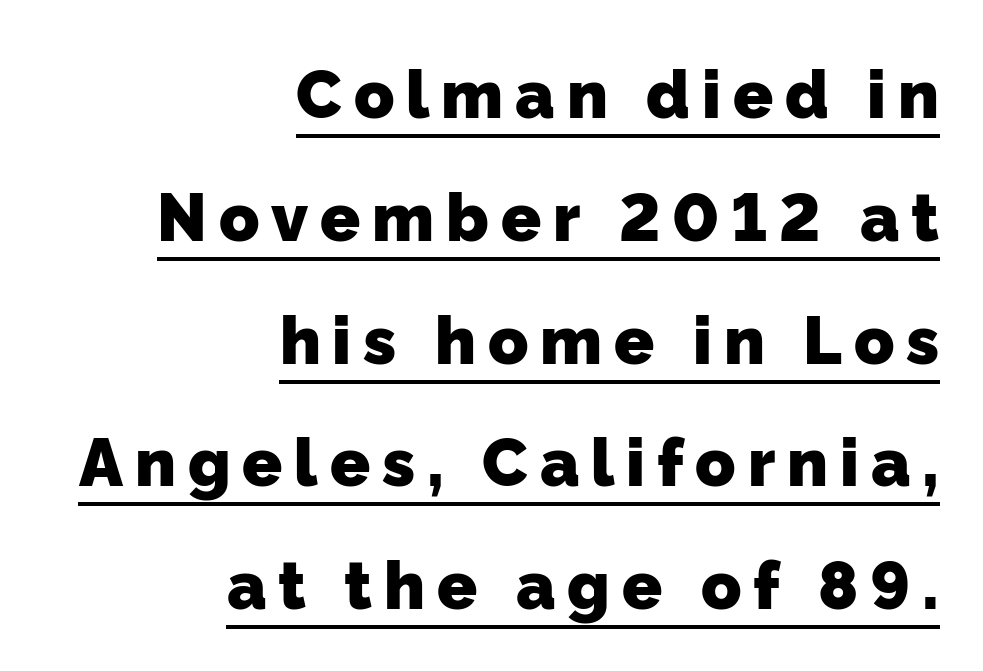
{"serif": "no", "bold": "yes", "weight": "heavy", "width": "normal", "stroke_contrast": "low", "x_height": "medium", "monospaced": "no", "underline": "yes", "align": "right", "line_spacing_ratio": 1.86, "glyph_px": 66}
